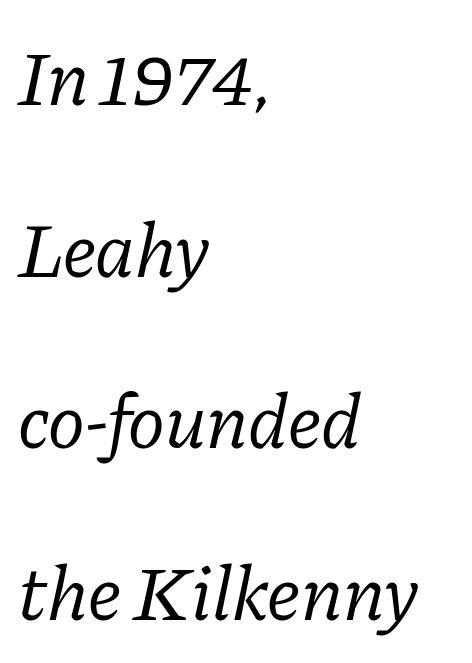
The image shows 78 px regular-weight serif type, italic (leaning right); set left-aligned, loose line spacing (2.2x), normal letter spacing, not underlined; low stroke contrast and a medium x-height.
